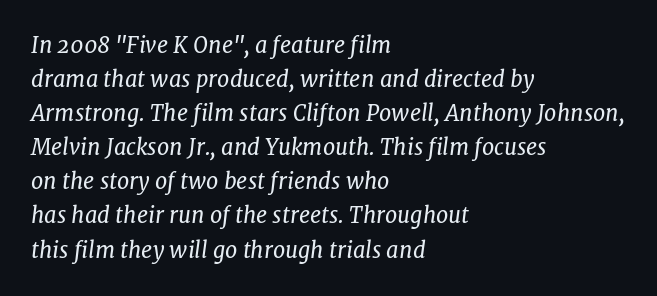
The image shows 22 px text type, italic (leaning right); set left-aligned, normal line spacing (1.55x), normal letter spacing, not underlined.
